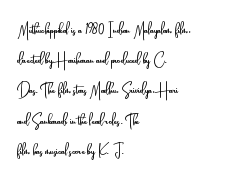
{"bold": "no", "underline": "no", "align": "left", "line_spacing": "normal", "line_spacing_ratio": 1.44, "letter_spacing": "normal", "letter_spacing_em": 0.0, "glyph_px": 21}
